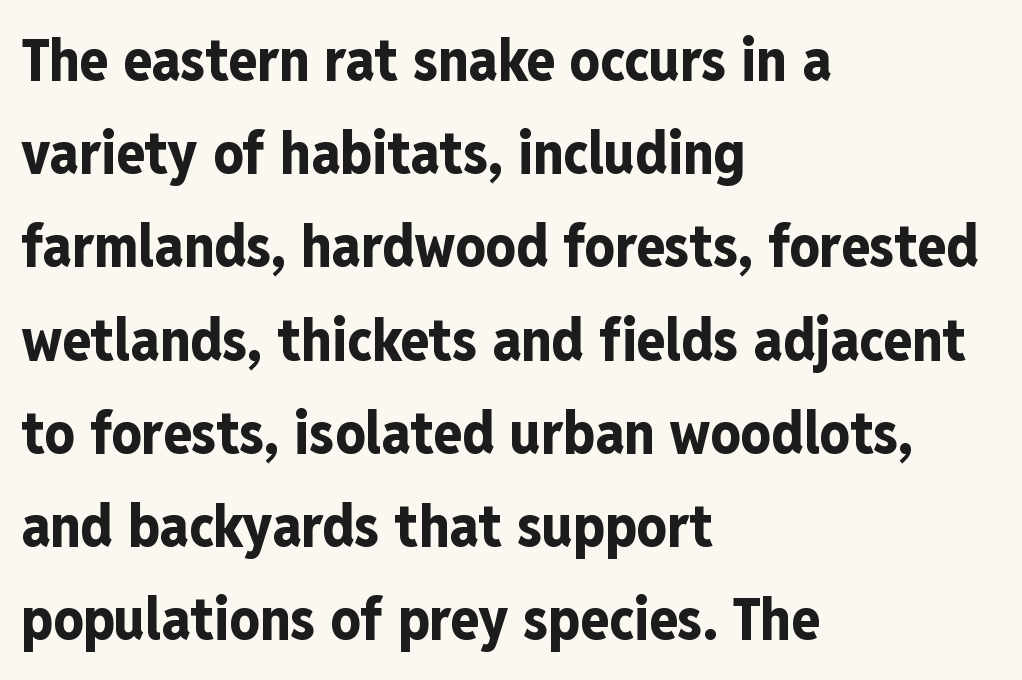
The string is rendered with underlining switched off. Plenty of ink on the page — the face is bold. Each letter keeps its own natural width here, so spacing adapts to shape. If you drew a line through each stem, it would be perfectly vertical. Regular leading. Spacing between characters is what you'd get straight out of the box.
